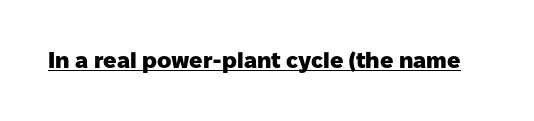
The face used here is rendered with its standard letterfit. These lines were composed using upright roman letters. Strokes here are thick enough to call this a true bold. Is there an underline? Yes — a line sits under the letters.
